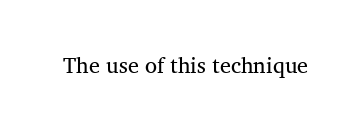
{"italic": "no", "bold": "no", "underline": "no", "letter_spacing": "normal", "letter_spacing_em": 0.0, "glyph_px": 22}
